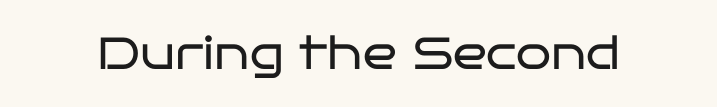
Q: Is the text bold? A: No.
Q: Is the text italic (slanted)? A: No, it is upright.
Q: Is the typeface a serif or a sans-serif typeface? A: Sans-serif.
Q: Is the text underlined? A: No.
Q: Is the spacing between letters normal or unusually wide? A: Normal.
Q: Width (condensed, normal, or wide)? A: Wide.
Q: Stroke contrast? A: Low.
Q: x-height? A: Large.
Q: Monospaced? A: No.
